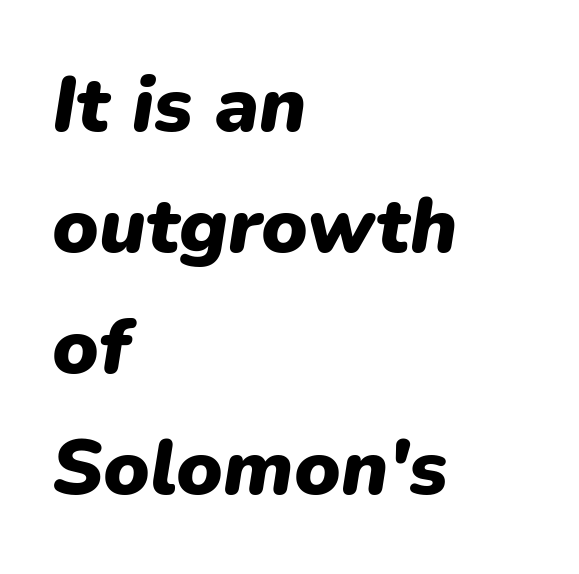
Q: Is the text bold? A: Yes.
Q: Is the text italic (slanted)? A: Yes, it leans right by about 9 degrees.
Q: Is the text underlined? A: No.
Q: How is the paragraph aligned? A: Left-aligned.
Q: Is the spacing between letters normal or unusually wide? A: Normal.
Q: Is the spacing between lines tight, normal or loose? A: Normal.
Q: Width (condensed, normal, or wide)? A: Normal.
Q: Stroke contrast? A: Low.
Q: x-height? A: Medium.
Q: Monospaced? A: No.
